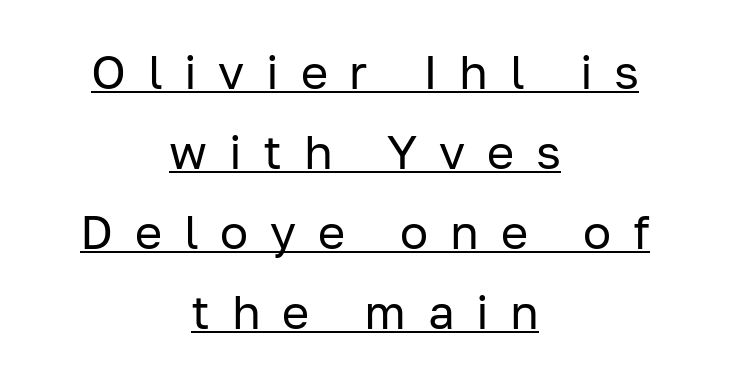
The image shows 47 px regular-weight sans-serif type, upright; set centered, normal line spacing (1.7x), unusually wide letter spacing (+0.46 em), underlined; low stroke contrast and a medium x-height.
